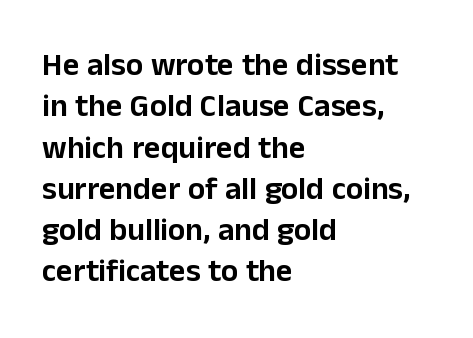
Q: Is the text italic (slanted)? A: No, it is upright.
Q: Is the typeface a serif or a sans-serif typeface? A: Sans-serif.
Q: Is the text underlined? A: No.
Q: How is the paragraph aligned? A: Left-aligned.
Q: Is the spacing between letters normal or unusually wide? A: Normal.
Q: Is the spacing between lines tight, normal or loose? A: Normal.
Q: Width (condensed, normal, or wide)? A: Normal.
Q: Stroke contrast? A: Low.
Q: x-height? A: Medium.
Q: Monospaced? A: No.
